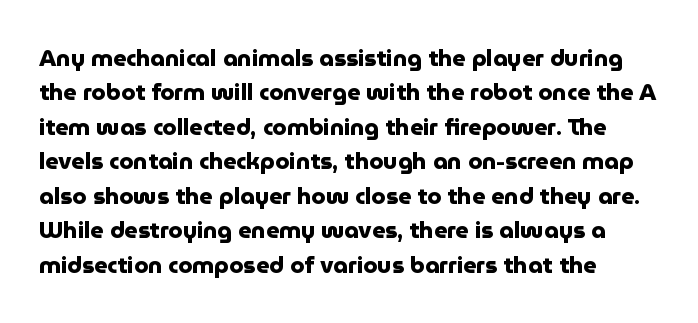
Is the letter spacing exaggerated? No — it looks like the ordinary default. Reading down the block, your eye returns to a fixed left position each line. Heavy-handed strokes throughout: this text is bold. Just letters on the line, the space beneath them empty. Baseline-to-baseline distance is the conventional proportion of letter height. A roman cut, with each character standing at attention.
